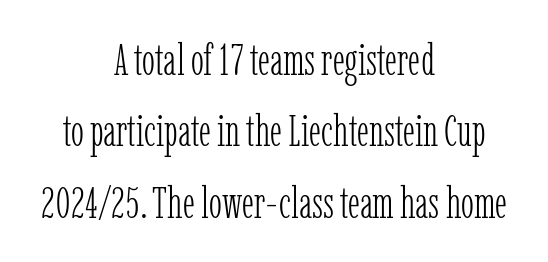
The rendering uses natural spacing where letterforms have individual widths. Successive baselines arrive at the customary interval. Neither beginnings nor endings align; midpoints do. The rendering shows small feet on the letterforms — a serif design. Tracking here is standard; glyphs follow each other at the usual distance.
